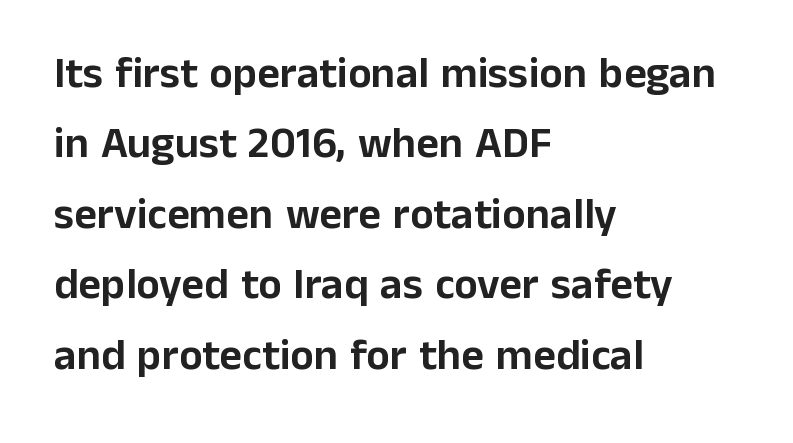
Q: Is the text italic (slanted)? A: No, it is upright.
Q: Is the typeface a serif or a sans-serif typeface? A: Sans-serif.
Q: Is the text underlined? A: No.
Q: How is the paragraph aligned? A: Left-aligned.
Q: Is the spacing between letters normal or unusually wide? A: Normal.
Q: Is the spacing between lines tight, normal or loose? A: Normal.
Q: Width (condensed, normal, or wide)? A: Normal.
Q: Stroke contrast? A: Low.
Q: x-height? A: Medium.
Q: Monospaced? A: No.
